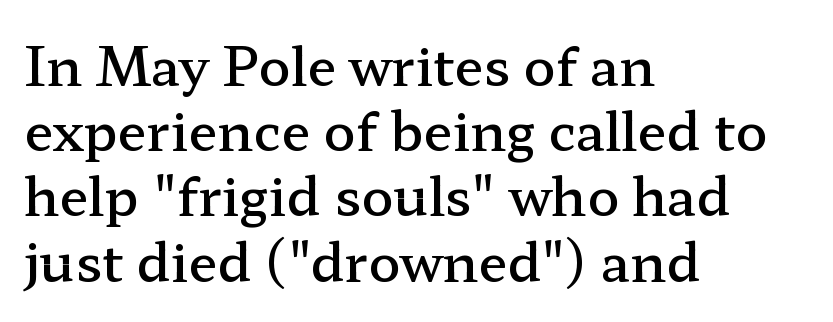
The image shows 53 px semibold, wide serif type, upright; set left-aligned, line spacing 1.23x, normal letter spacing, not underlined; low stroke contrast and a medium x-height.
